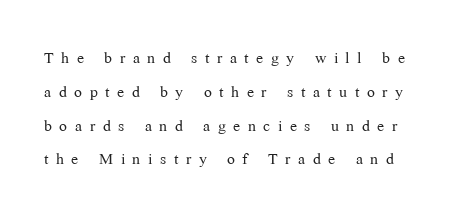
{"italic": "no", "bold": "no", "underline": "no", "line_spacing": "normal", "line_spacing_ratio": 1.61, "letter_spacing": "wide", "letter_spacing_em": 0.36, "glyph_px": 21}
